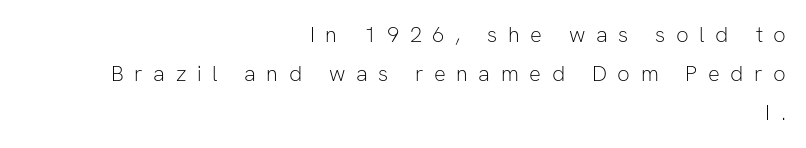
{"italic": "no", "bold": "no", "underline": "no", "align": "right", "line_spacing_ratio": 1.78, "letter_spacing": "wide", "letter_spacing_em": 0.48, "glyph_px": 22}
